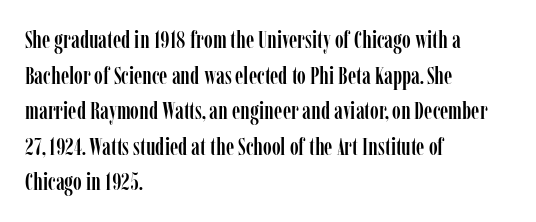
The lettering holds an erect, upright posture throughout. Inter-character spacing is left at the font's built-in metrics. The glyphs are unaccompanied by any horizontal stroke below them. Horizontal alignment here is leftward, the default for most running prose. Is there much room between lines? A standard amount, neither cramped nor airy.
